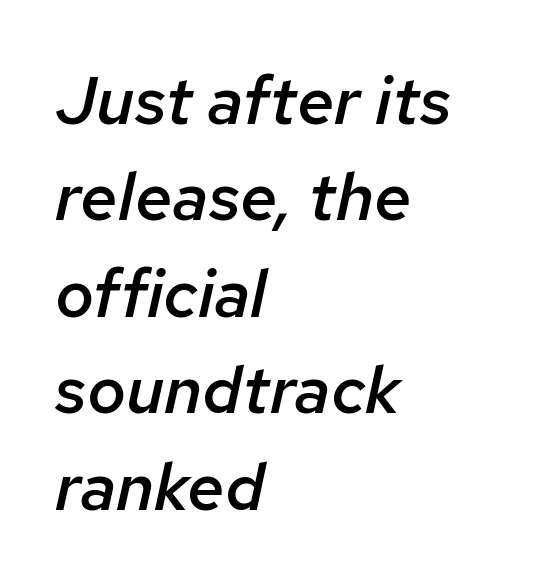
Q: Is the text bold? A: Semi-bold.
Q: Is the text italic (slanted)? A: Yes, it leans right by about 12 degrees.
Q: Is the text underlined? A: No.
Q: How is the paragraph aligned? A: Left-aligned.
Q: Is the spacing between letters normal or unusually wide? A: Normal.
Q: Is the spacing between lines tight, normal or loose? A: Normal.
Q: Width (condensed, normal, or wide)? A: Normal.
Q: Stroke contrast? A: Low.
Q: x-height? A: Medium.
Q: Monospaced? A: No.
